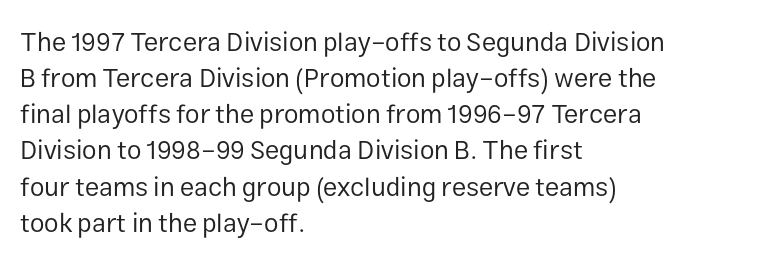
Teacher's note: observe the even left margin — that is flush-left alignment. Students, note that the glyphs here touch the page at normal intervals. Do the letters lean? They stand straight. Descenders hang freely into open space. Stem width sits at or under what a default text font uses.
